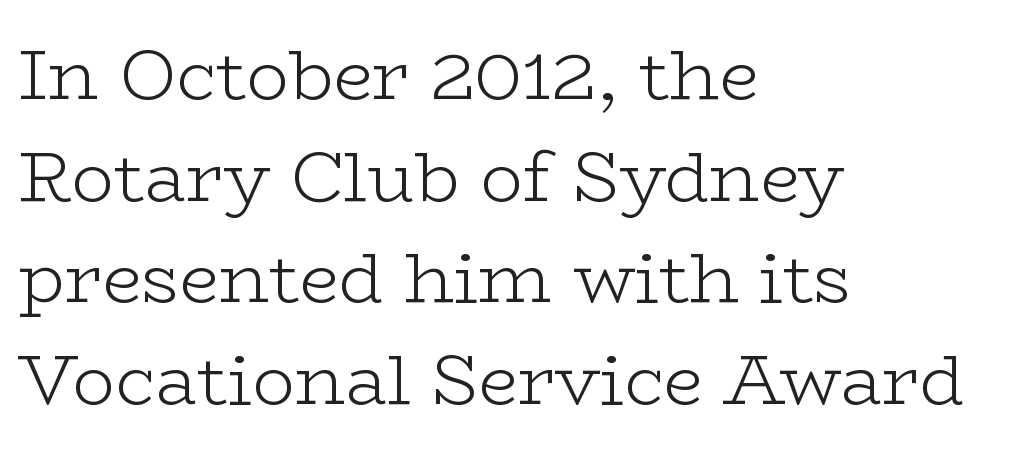
The image shows 71 px light, wide serif type, upright; set left-aligned, normal line spacing (1.43x), normal letter spacing, not underlined; low stroke contrast and a medium x-height.
